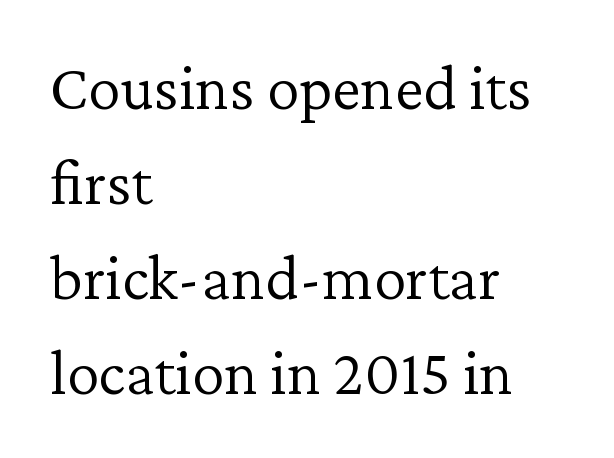
{"serif": "yes", "italic": "no", "bold": "no", "weight": "light", "width": "normal", "stroke_contrast": "low", "x_height": "medium", "monospaced": "no", "underline": "no", "align": "left", "line_spacing": "normal", "line_spacing_ratio": 1.46, "letter_spacing": "normal", "letter_spacing_em": 0.0, "glyph_px": 65}
